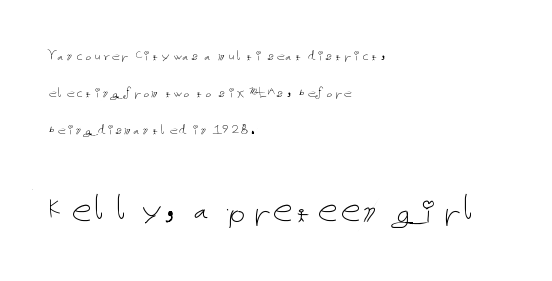
Q: Is the text bold? A: No.
Q: Is the text italic (slanted)? A: No, it is upright.
Q: Is the text underlined? A: No.
Q: How is the paragraph aligned? A: Left-aligned.
Q: Is the spacing between letters normal or unusually wide? A: Normal.
Q: Is the spacing between lines tight, normal or loose? A: Loose.
Q: Which block of text is set in a larger size, the first (top) or the second (bottom)? A: The second (bottom) one.
Q: Width (condensed, normal, or wide)? A: Normal.
Q: Stroke contrast? A: Low.
Q: x-height? A: Medium.
